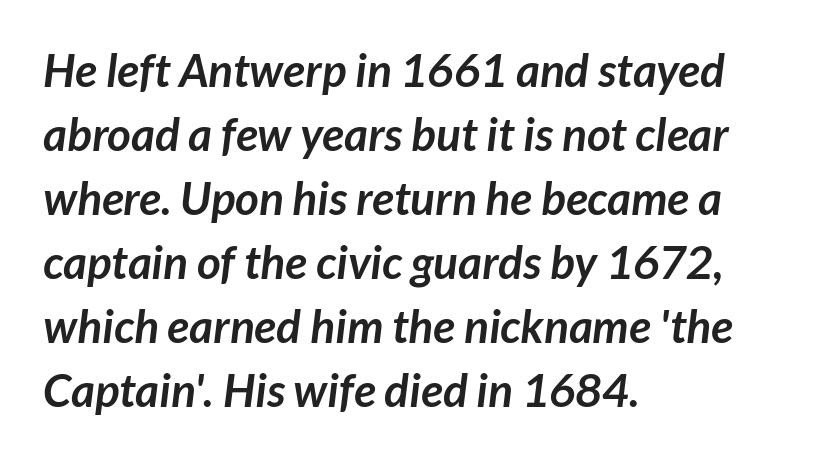
The image shows 46 px semibold sans-serif type; set left-aligned, normal line spacing (1.39x), normal letter spacing, not underlined; low stroke contrast and a medium x-height.
